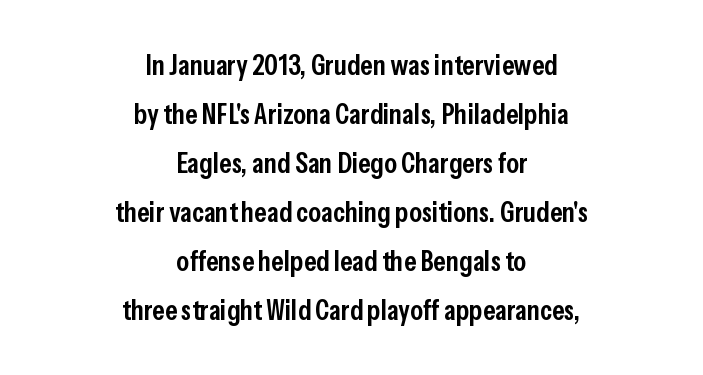
The image shows 29 px semibold, condensed sans-serif type, upright; set centered, normal line spacing (1.69x), normal letter spacing, not underlined; low stroke contrast and a medium x-height.
